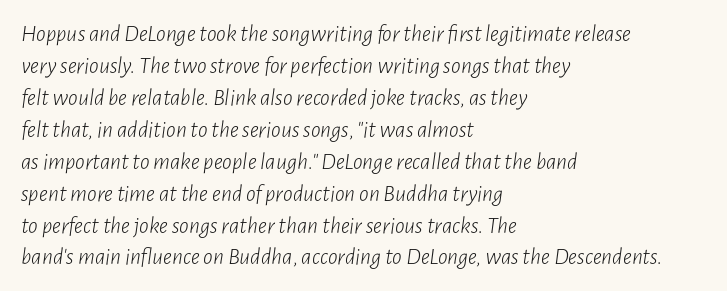
The image shows 24 px text type, italic (leaning right); set left-aligned, normal line spacing (1.33x), normal letter spacing, not underlined.
